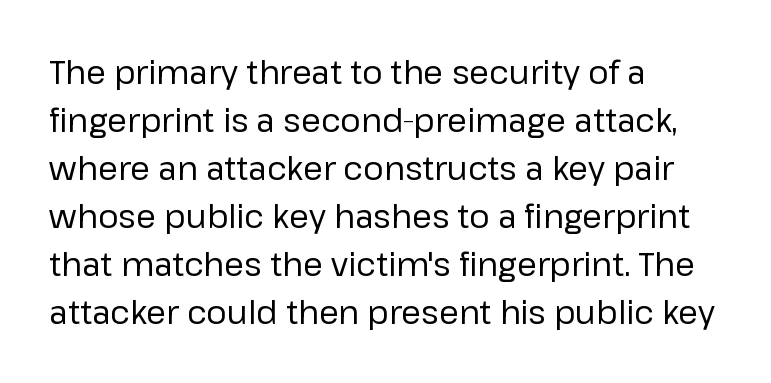
Each letter keeps its own natural width here, so spacing adapts to shape. Italic? Not at all — the glyphs are vertical. Regular leading. No extra ink here — the face is not bold. The compositor pushed each line to the left boundary.
